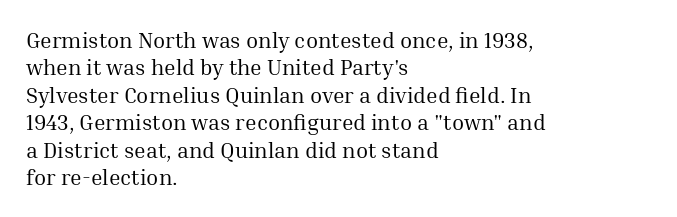
The image shows 22 px text type, upright; set left-aligned, normal line spacing (1.25x), normal letter spacing, not underlined.
